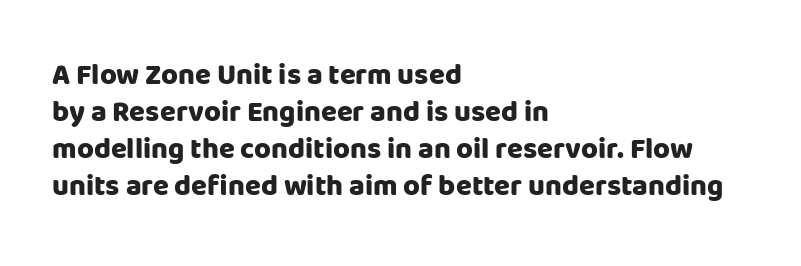
Q: Is the text bold? A: Yes.
Q: Is the text italic (slanted)? A: No, it is upright.
Q: Is the typeface a serif or a sans-serif typeface? A: Sans-serif.
Q: Is the text underlined? A: No.
Q: How is the paragraph aligned? A: Left-aligned.
Q: Is the spacing between letters normal or unusually wide? A: Normal.
Q: Is the spacing between lines tight, normal or loose? A: Normal.
Q: Width (condensed, normal, or wide)? A: Normal.
Q: Stroke contrast? A: Low.
Q: x-height? A: Large.
Q: Monospaced? A: No.
